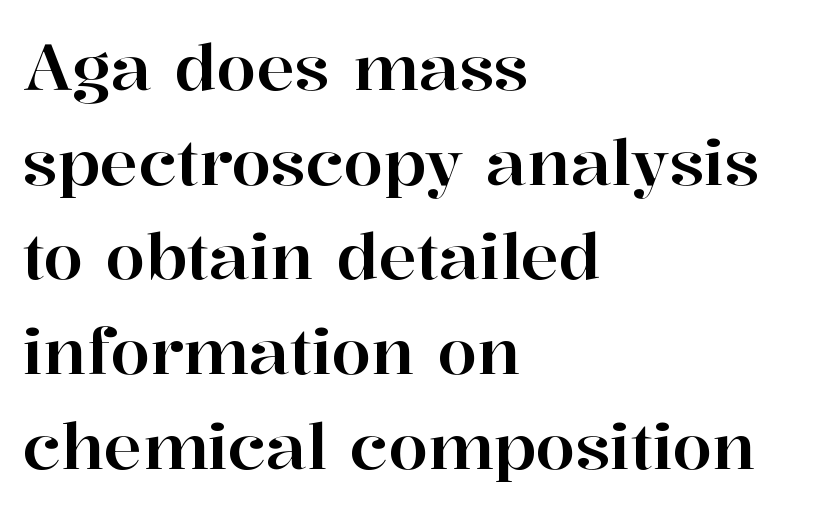
{"serif": "yes", "italic": "no", "width": "normal", "stroke_contrast": "high", "x_height": "medium", "monospaced": "no", "underline": "no", "align": "left", "line_spacing": "normal", "line_spacing_ratio": 1.48, "letter_spacing": "normal", "letter_spacing_em": 0.0, "glyph_px": 64}
